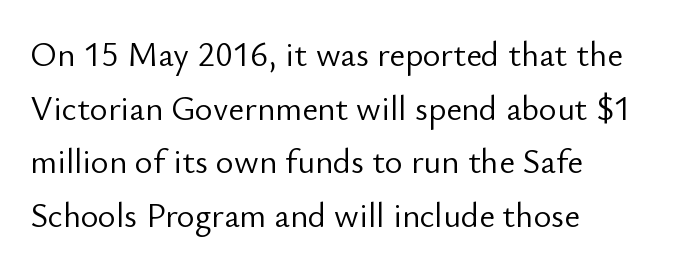
The image shows 34 px light sans-serif type, upright; set left-aligned, normal line spacing (1.58x), normal letter spacing, not underlined; low stroke contrast and a small x-height.
